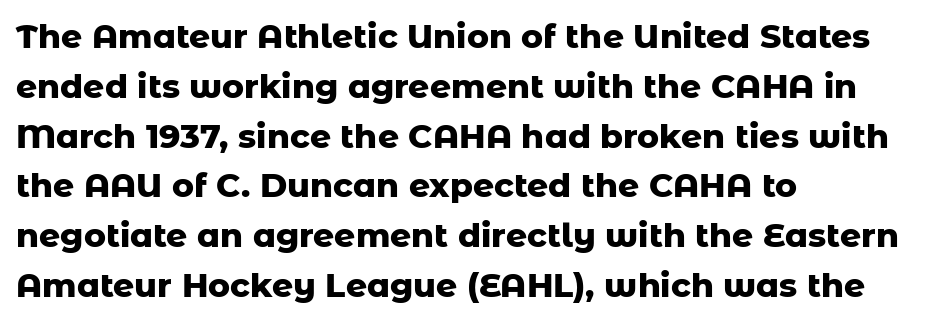
{"serif": "no", "italic": "no", "bold": "yes", "weight": "heavy", "width": "normal", "stroke_contrast": "low", "x_height": "medium", "monospaced": "no", "underline": "no", "align": "left", "line_spacing": "normal", "line_spacing_ratio": 1.51, "letter_spacing": "normal", "letter_spacing_em": 0.0, "glyph_px": 33}
